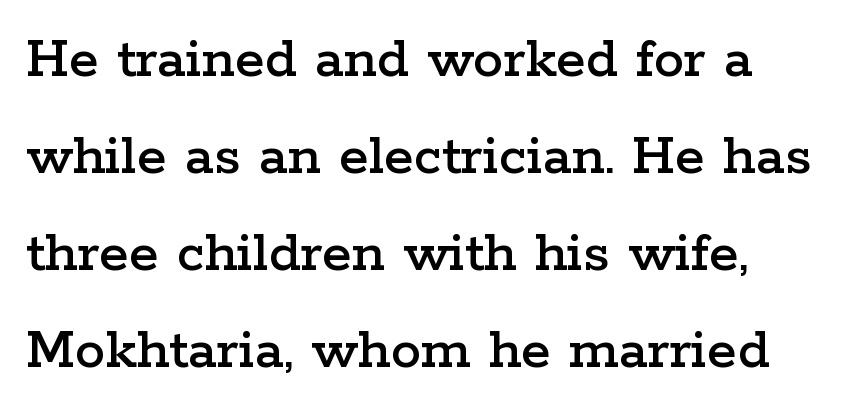
{"serif": "yes", "italic": "no", "width": "wide", "stroke_contrast": "low", "x_height": "medium", "monospaced": "no", "underline": "no", "line_spacing": "normal", "line_spacing_ratio": 1.59, "letter_spacing": "normal", "letter_spacing_em": 0.0, "glyph_px": 61}
